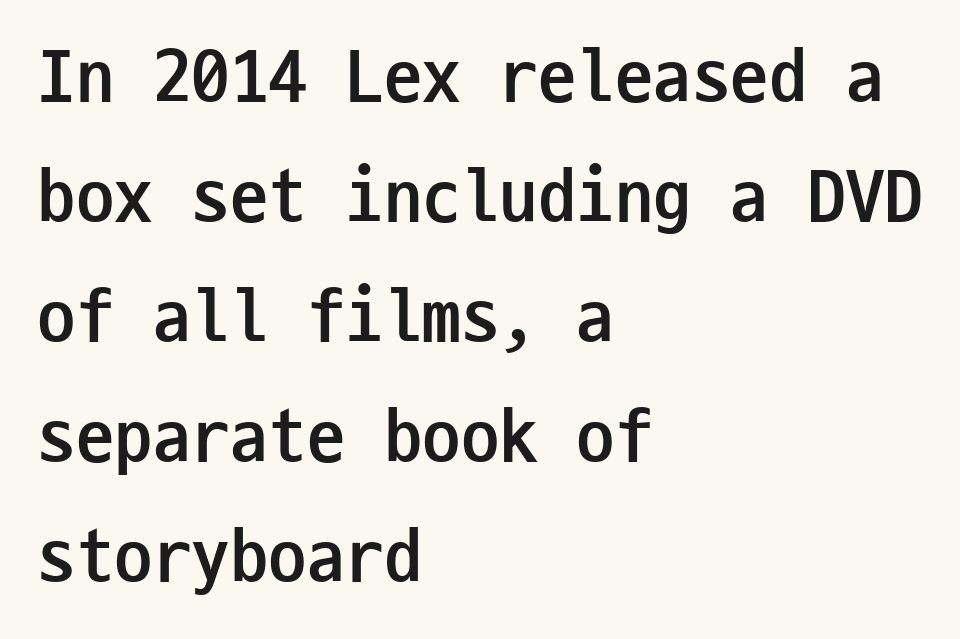
The image shows 77 px semibold, condensed sans-serif type, upright, monospaced; set left-aligned, normal line spacing (1.56x), normal letter spacing, not underlined; low stroke contrast and a medium x-height.
